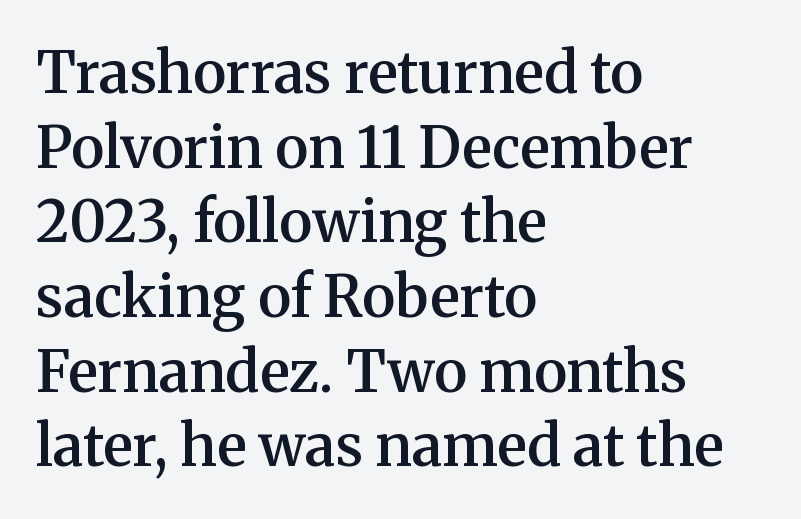
Q: Is the text bold? A: Semi-bold.
Q: Is the text italic (slanted)? A: No, it is upright.
Q: Is the typeface a serif or a sans-serif typeface? A: Serif.
Q: Is the text underlined? A: No.
Q: How is the paragraph aligned? A: Left-aligned.
Q: Is the spacing between letters normal or unusually wide? A: Normal.
Q: Is the spacing between lines tight, normal or loose? A: Normal.
Q: Width (condensed, normal, or wide)? A: Normal.
Q: Stroke contrast? A: Medium.
Q: x-height? A: Medium.
Q: Monospaced? A: No.
